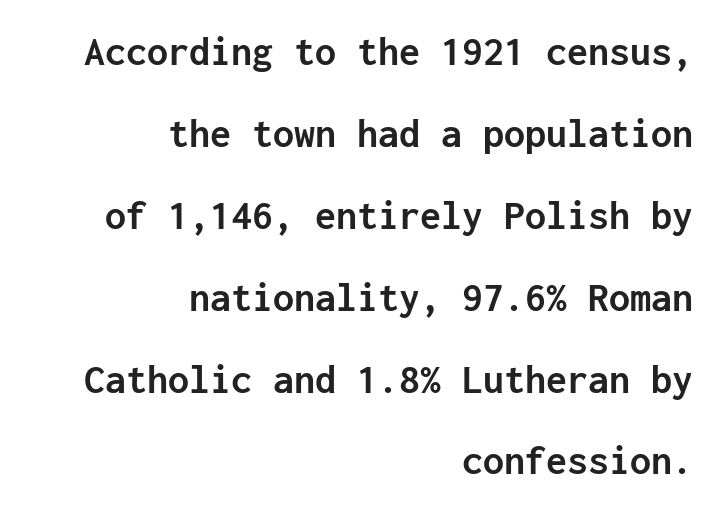
Q: Is the text bold? A: Yes.
Q: Is the text italic (slanted)? A: No, it is upright.
Q: Is the typeface a serif or a sans-serif typeface? A: Sans-serif.
Q: Is the text underlined? A: No.
Q: How is the paragraph aligned? A: Right-aligned.
Q: Is the spacing between letters normal or unusually wide? A: Normal.
Q: Is the spacing between lines tight, normal or loose? A: Loose.
Q: Width (condensed, normal, or wide)? A: Normal.
Q: Stroke contrast? A: Low.
Q: x-height? A: Medium.
Q: Monospaced? A: Yes.
